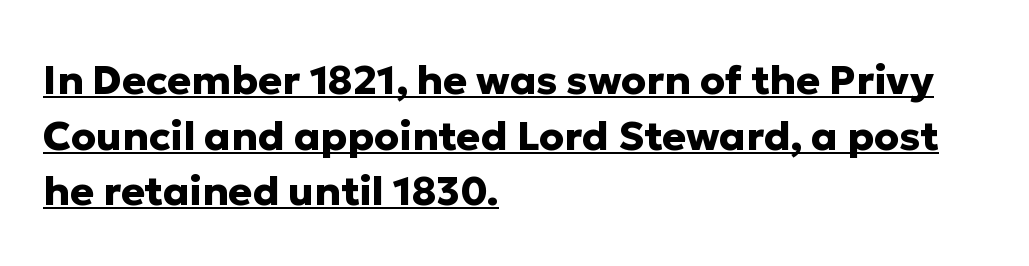
Q: Is the text bold? A: Yes.
Q: Is the text italic (slanted)? A: No, it is upright.
Q: Is the typeface a serif or a sans-serif typeface? A: Sans-serif.
Q: Is the text underlined? A: Yes.
Q: How is the paragraph aligned? A: Left-aligned.
Q: Is the spacing between letters normal or unusually wide? A: Normal.
Q: Is the spacing between lines tight, normal or loose? A: Normal.
Q: Width (condensed, normal, or wide)? A: Normal.
Q: Stroke contrast? A: Low.
Q: x-height? A: Medium.
Q: Monospaced? A: No.
